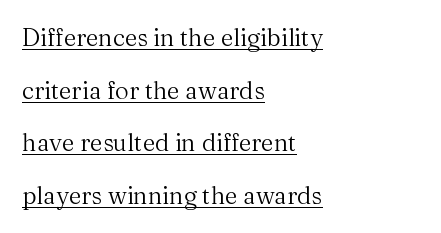
In designer terms, the underline attribute is active on this setting. Is the block centered? No — it sits flush against the left margin. Regarding leading, the lines here are spaced well apart. Compared with typical body copy, the letter spacing here is the same. The lettering stays uniformly vertical, giving the passage a roman look.
